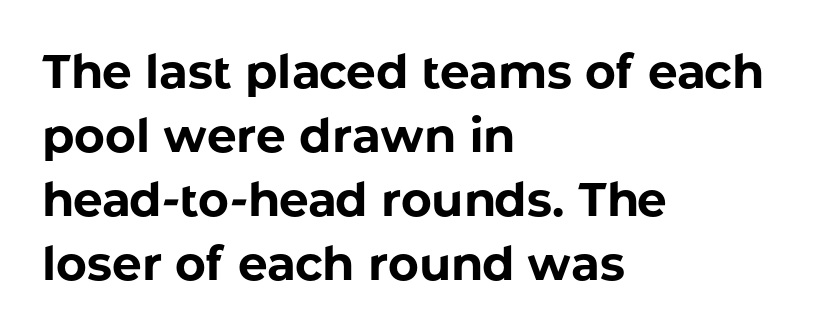
This sample keeps an unexceptional amount of space between lines. This is heavy type, rendered in bold. In terms of letterform style, serifs are entirely absent. The face used here is rendered with its standard letterfit.
